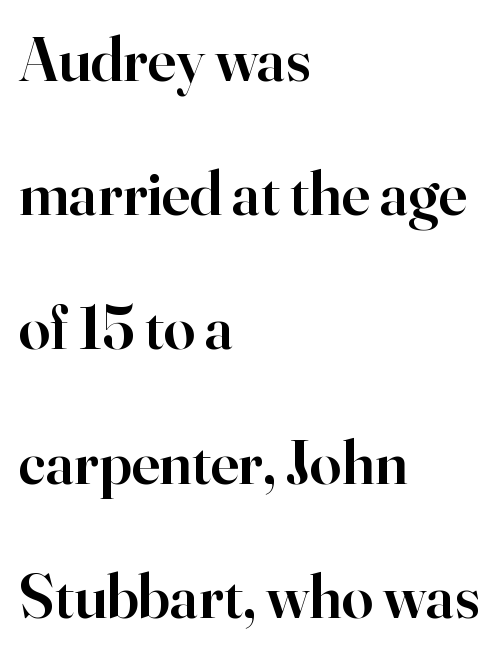
The image shows 63 px semibold serif type, upright; set left-aligned, loose line spacing (2.13x), normal letter spacing, not underlined; high stroke contrast and a small x-height.
